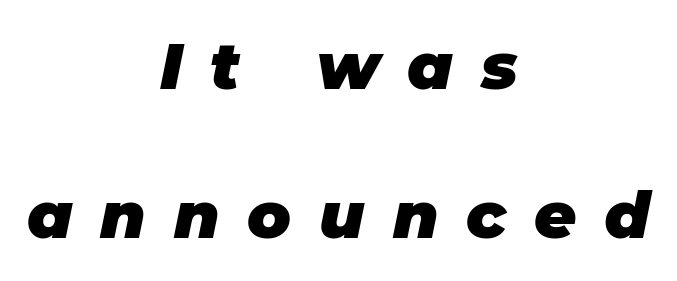
If you folded the block vertically in half, each line would mirror itself in length. Widely set lines give the paragraph a tall, airy silhouette. You can tell it's italic because the verticals aren't actually vertical. The glyphs have the mass of a bold cut. Note the varied advance widths — an 'i' is clearly narrower than an 'm'.
